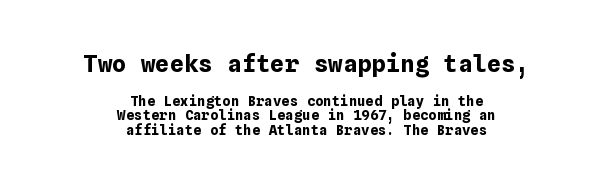
{"italic": "no", "bold": "yes", "underline": "no", "align": "center", "line_spacing": "tight", "line_spacing_ratio": 1.03, "letter_spacing": "normal", "letter_spacing_em": 0.0, "larger_block": "first", "size_ratio": 1.71, "glyph_px": 24}
